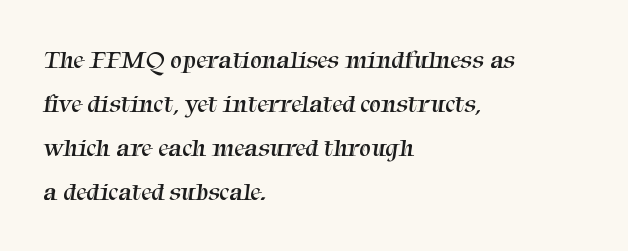
{"bold": "no", "underline": "no", "align": "left", "line_spacing": "normal", "line_spacing_ratio": 1.69, "letter_spacing": "normal", "letter_spacing_em": 0.0, "glyph_px": 26}
